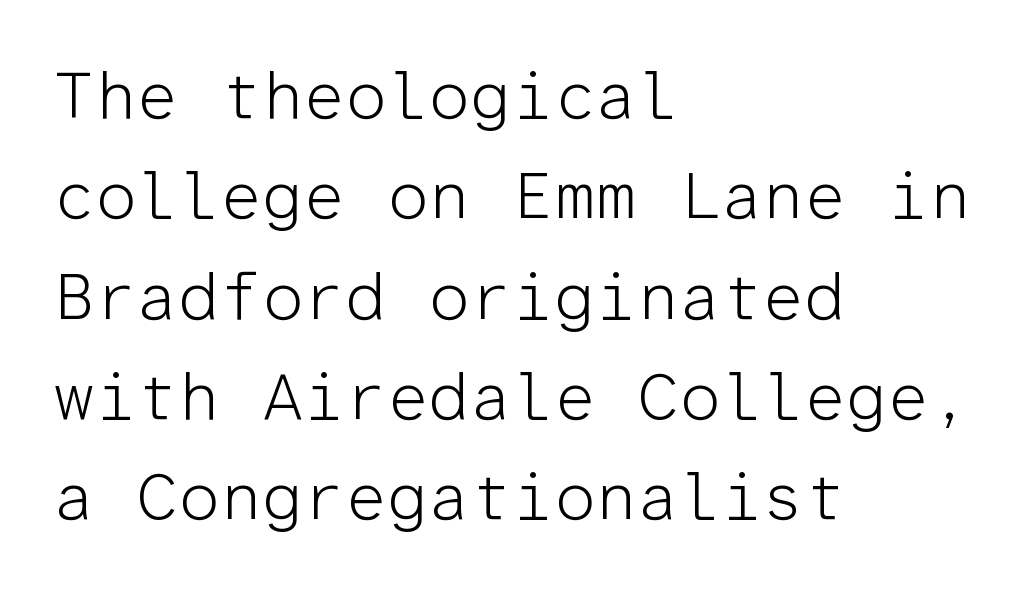
The image shows 66 px light sans-serif type, upright, monospaced; set left-aligned, normal line spacing (1.52x), normal letter spacing, not underlined; low stroke contrast and a medium x-height.
